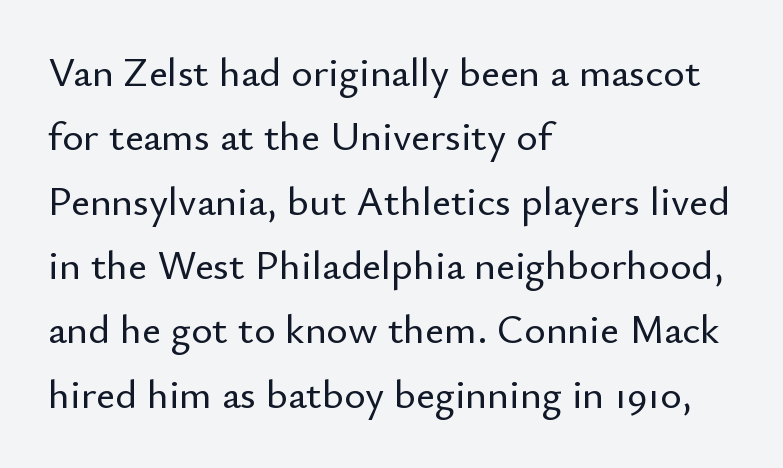
{"serif": "no", "italic": "no", "width": "normal", "stroke_contrast": "low", "x_height": "small", "monospaced": "no", "underline": "no", "align": "left", "line_spacing": "normal", "line_spacing_ratio": 1.57, "letter_spacing": "normal", "letter_spacing_em": 0.0, "glyph_px": 41}
